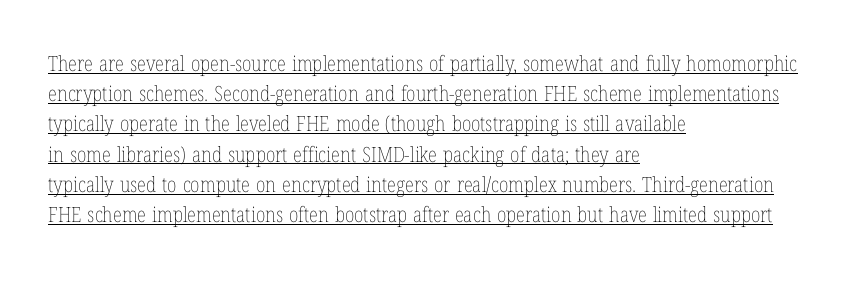
In CSS terms this would be text-align: left. Successive baselines arrive at the customary interval. Tracking value appears to be zero — textbook default spacing. The rendered words wear a rule along their underside. A typesetter would mark this as roman, not italic.
